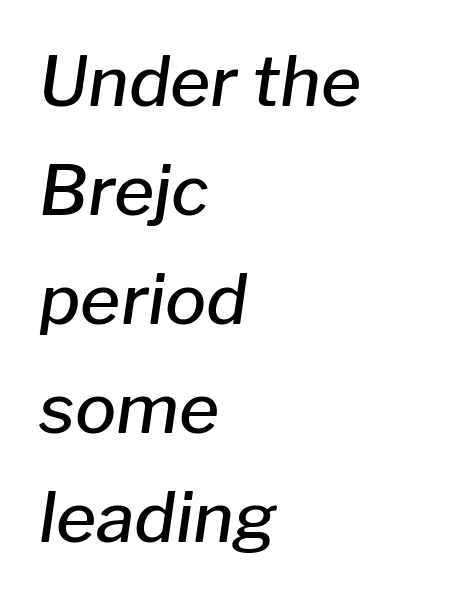
{"italic": "yes", "lean": "right", "slant_degrees": 8, "bold": "semi", "weight": "semibold", "width": "normal", "stroke_contrast": "low", "x_height": "medium", "monospaced": "no", "underline": "no", "align": "left", "line_spacing": "normal", "line_spacing_ratio": 1.58, "letter_spacing": "normal", "letter_spacing_em": 0.0, "glyph_px": 69}
